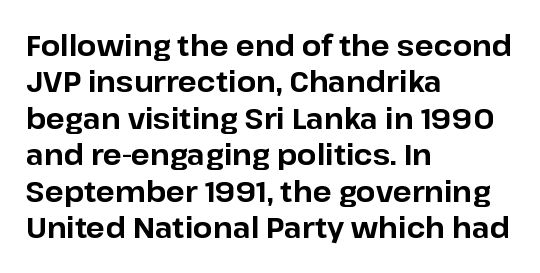
Q: Is the text bold? A: Yes.
Q: Is the text italic (slanted)? A: No, it is upright.
Q: Is the typeface a serif or a sans-serif typeface? A: Sans-serif.
Q: Is the text underlined? A: No.
Q: How is the paragraph aligned? A: Left-aligned.
Q: Is the spacing between letters normal or unusually wide? A: Normal.
Q: Is the spacing between lines tight, normal or loose? A: Normal.
Q: Width (condensed, normal, or wide)? A: Normal.
Q: Stroke contrast? A: Low.
Q: x-height? A: Medium.
Q: Monospaced? A: No.
